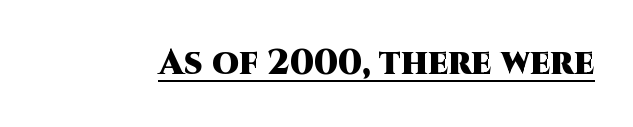
The glyphs in this specimen are sans serif. The rendering uses a bold face; every stroke is thick and dark. Somebody hit Ctrl+U on this one — the words are underlined. Varying glyph widths throughout — classic text-font behaviour. The face used here is rendered with its standard letterfit.
